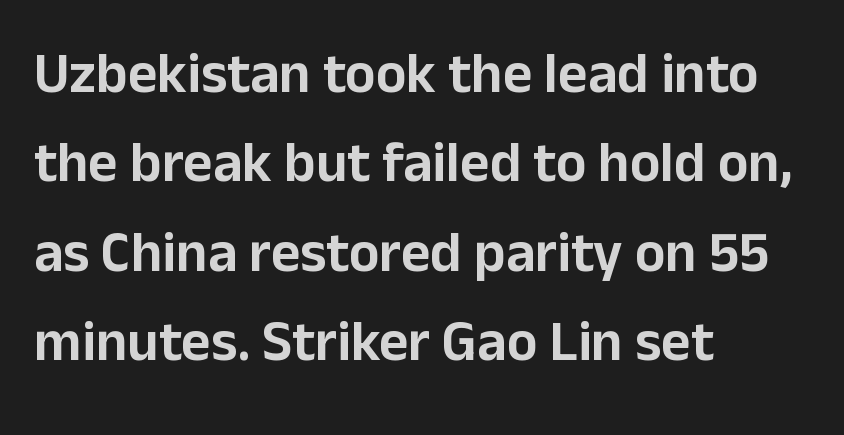
Anything drawn beneath the words? Only blank space. These lines are rendered in a variable-pitch font. You can tell from the bare stems that sans-serif type was used. If you drew a line through each stem, it would be perfectly vertical.
